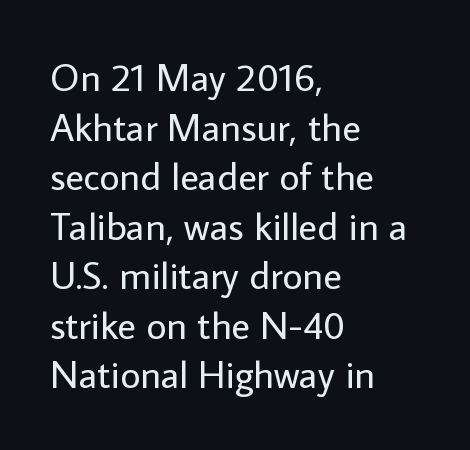
These lines are rendered in a variable-pitch font. Stroke terminals: plain, sans-serif. These lines are set flush left with a ragged right edge. One glance says typical: line gaps are just what's usual. A typesetter would mark this as roman, not italic. Underline: absent.
